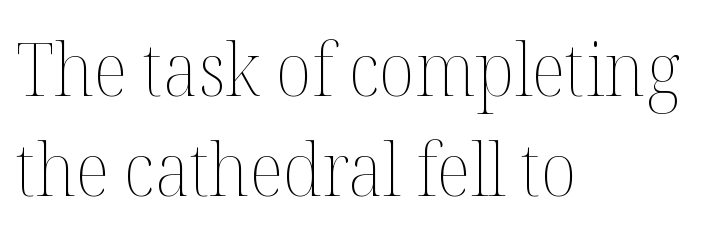
The image shows 74 px thin type, upright; set left-aligned, normal line spacing (1.35x), normal letter spacing, not underlined; medium stroke contrast and a medium x-height.
